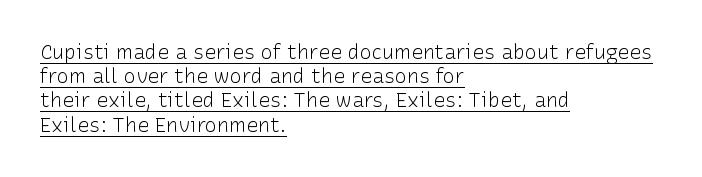
{"italic": "no", "bold": "no", "underline": "yes", "align": "left", "line_spacing_ratio": 1.21, "letter_spacing": "normal", "letter_spacing_em": 0.0, "glyph_px": 20}
